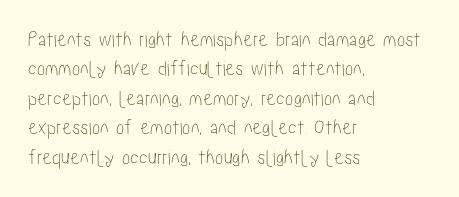
Q: Is the text italic (slanted)? A: No, it is upright.
Q: Is the text underlined? A: No.
Q: How is the paragraph aligned? A: Left-aligned.
Q: Is the spacing between letters normal or unusually wide? A: Normal.
Q: Is the spacing between lines tight, normal or loose? A: Normal.
